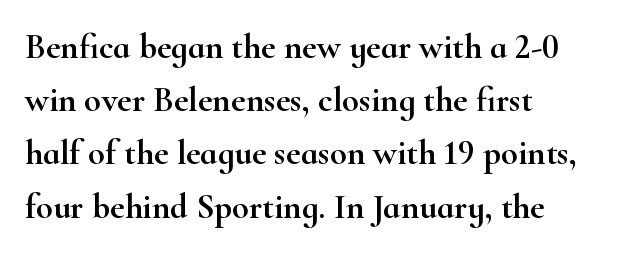
Every stem runs plumb, perpendicular to the baseline. Note: serifs present on the glyphs. The lines sit at an ordinary, default distance from one another. Short note: letters normally spaced.
